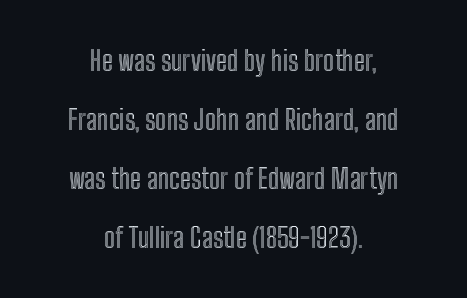
The image shows 27 px text type, upright; set centered, loose line spacing (2.18x), normal letter spacing, not underlined.
